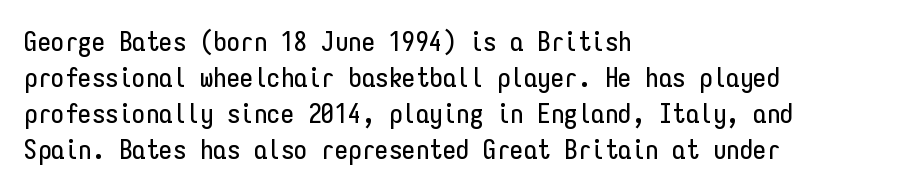
Q: Is the text italic (slanted)? A: No, it is upright.
Q: Is the text underlined? A: No.
Q: How is the paragraph aligned? A: Left-aligned.
Q: Is the spacing between letters normal or unusually wide? A: Normal.
Q: Is the spacing between lines tight, normal or loose? A: Normal.
